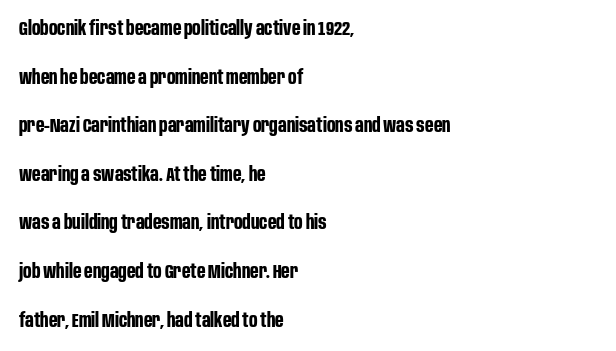
Q: Is the text bold? A: Yes.
Q: Is the text italic (slanted)? A: No, it is upright.
Q: Is the text underlined? A: No.
Q: How is the paragraph aligned? A: Left-aligned.
Q: Is the spacing between letters normal or unusually wide? A: Normal.
Q: Is the spacing between lines tight, normal or loose? A: Loose.
